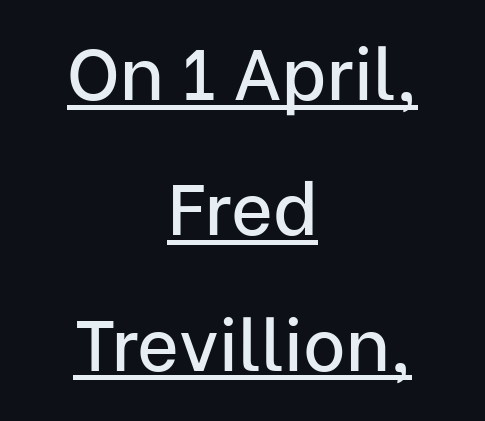
There is no visible air inserted between adjacent glyphs. The rendering uses natural spacing where letterforms have individual widths. Tall strokes in this sample are plumb rather than angled. This sample uses a sans-serif face. Looks like someone drew a line under every word here. The paragraph shown floats in the horizontal middle.
